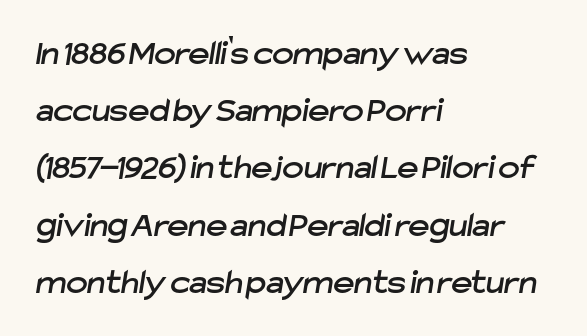
{"serif": "no", "width": "normal", "stroke_contrast": "low", "x_height": "medium", "monospaced": "no", "underline": "no", "align": "left", "line_spacing": "normal", "line_spacing_ratio": 1.59, "letter_spacing": "normal", "letter_spacing_em": 0.0, "glyph_px": 36}
